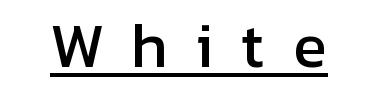
{"serif": "no", "italic": "no", "width": "normal", "stroke_contrast": "low", "x_height": "medium", "monospaced": "no", "underline": "yes", "letter_spacing": "wide", "letter_spacing_em": 0.48, "glyph_px": 58}
